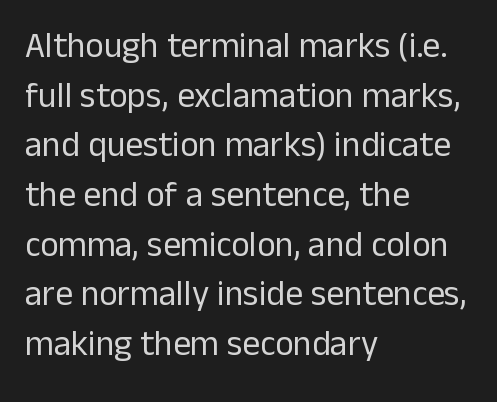
{"serif": "no", "italic": "no", "bold": "no", "weight": "regular", "width": "normal", "stroke_contrast": "low", "x_height": "medium", "monospaced": "no", "underline": "no", "align": "left", "line_spacing": "normal", "line_spacing_ratio": 1.42, "letter_spacing": "normal", "letter_spacing_em": 0.0, "glyph_px": 35}
